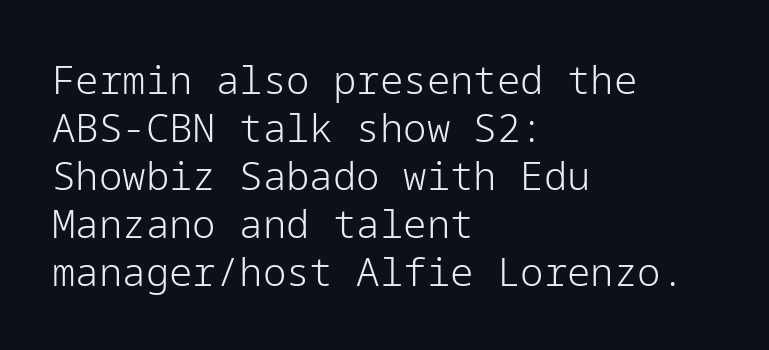
The image shows 39 px light sans-serif type, upright; set left-aligned, line spacing 1.23x, normal letter spacing, not underlined; low stroke contrast and a medium x-height.
